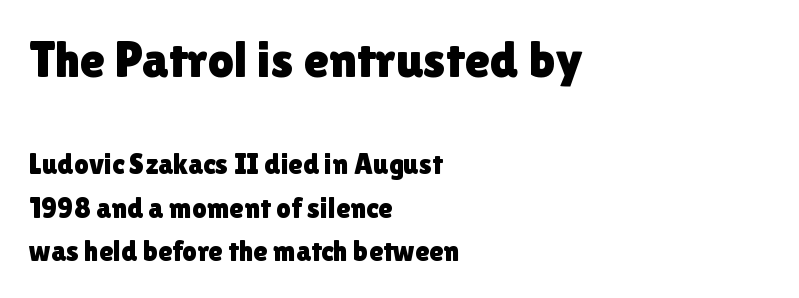
Short and long lines alike share a common starting point at left. Is the letter spacing exaggerated? No — it looks like the ordinary default. The vertical gap from one line to the next is medium. Here the designer chose a conventional face with non-uniform glyph widths. This sample uses a sans-serif face.
